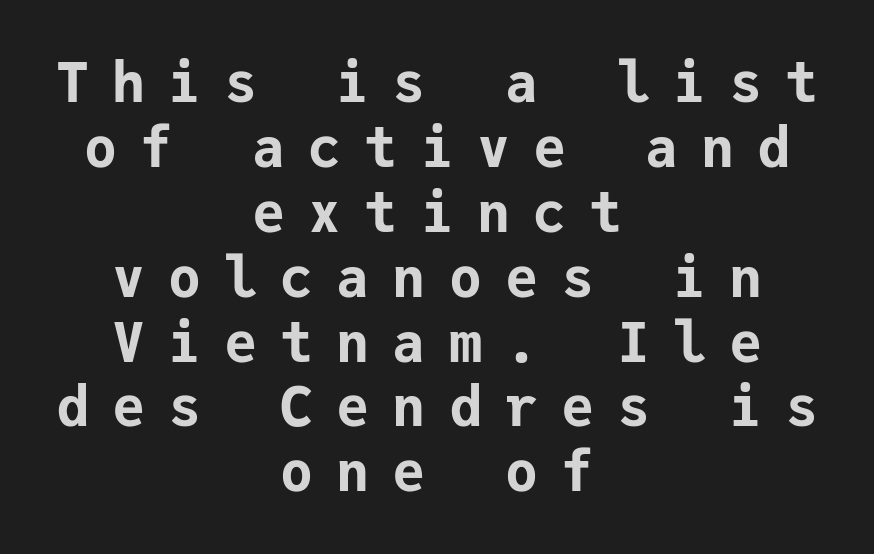
Here the designer chose a console-style face with uniform glyph widths. The glyphs in this specimen are sans serif. The letterforms stand isolated, each surrounded by extra space. The letters stand upright; this is a roman face.
